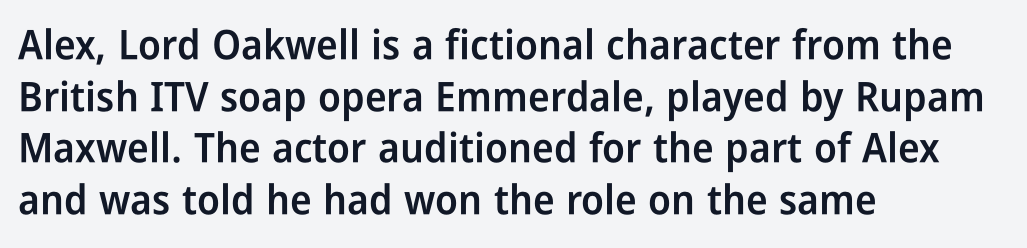
Posture: straight, roman, zero tilt. Weight: semibold (demi). Does the copy run flush right? No — it runs flush left. Only glyphs here, with clear space below each row.
